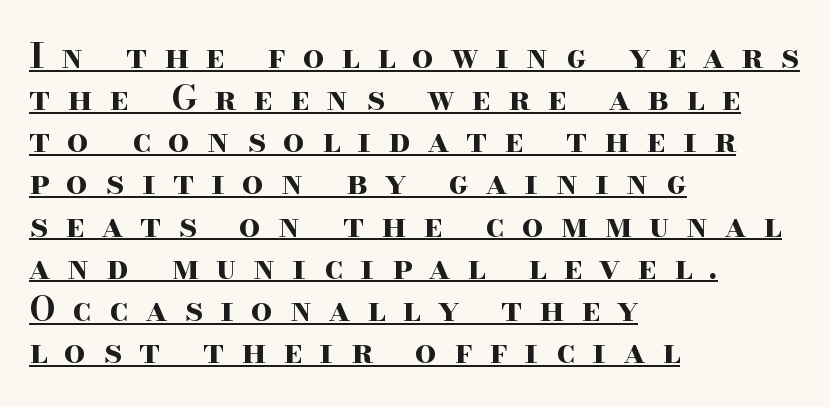
Yep, those are serifs on the letters. Ordinary non-slanted type is in use. The letterforms stand isolated, each surrounded by extra space. These words are printed bold, with thick strokes throughout.
